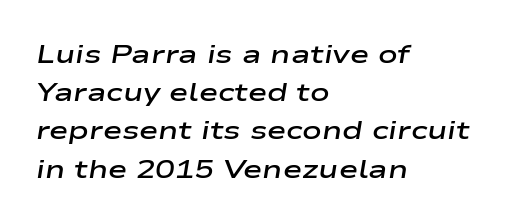
Check the space under the baseline: it is left empty. The typesetting leans somewhat heavy: a semibold. No extra tracking has been applied to these lines. Notice how the passage keeps a crisp vertical edge on the left only.
